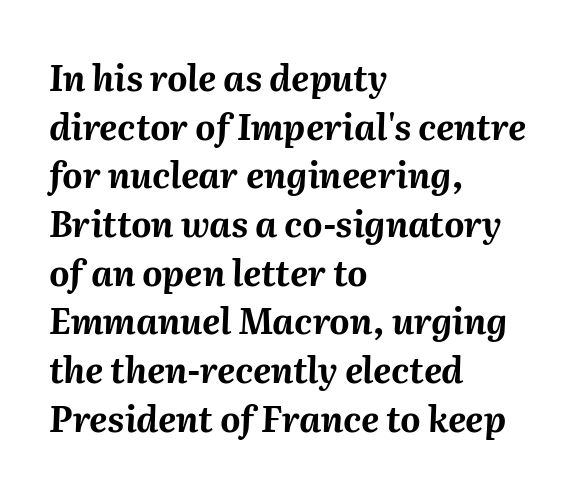
Is this a fixed-width face? No — the glyphs have proportional, varying widths. The passage shown is not underscored anywhere. Caption: standard tracking, unaltered. Successive baselines arrive at the customary interval. A typesetter would mark this as italic.
